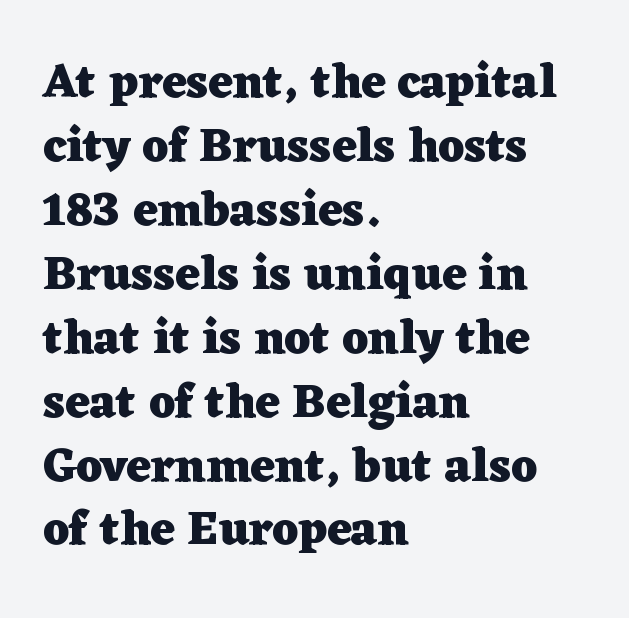
This sample uses an upright cut, with every glyph sitting square on the baseline. Spacing verdict: proportional, widths tailored to each character. Between one letter and the next there's only the usual sliver of space. Look at the stroke-to-counter ratio: heavy, a bold. Each letter's strokes conclude with small projecting serifs.
